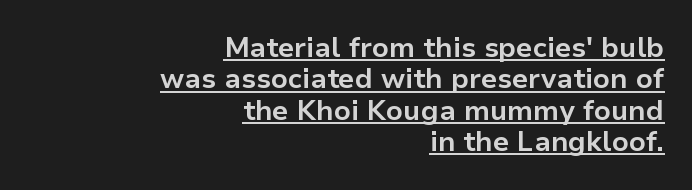
Q: Is the text bold? A: Yes.
Q: Is the text italic (slanted)? A: No, it is upright.
Q: Is the typeface a serif or a sans-serif typeface? A: Sans-serif.
Q: Is the text underlined? A: Yes.
Q: How is the paragraph aligned? A: Right-aligned.
Q: Is the spacing between letters normal or unusually wide? A: Normal.
Q: Is the spacing between lines tight, normal or loose? A: Tight.
Q: Width (condensed, normal, or wide)? A: Normal.
Q: Stroke contrast? A: Low.
Q: x-height? A: Medium.
Q: Monospaced? A: No.
